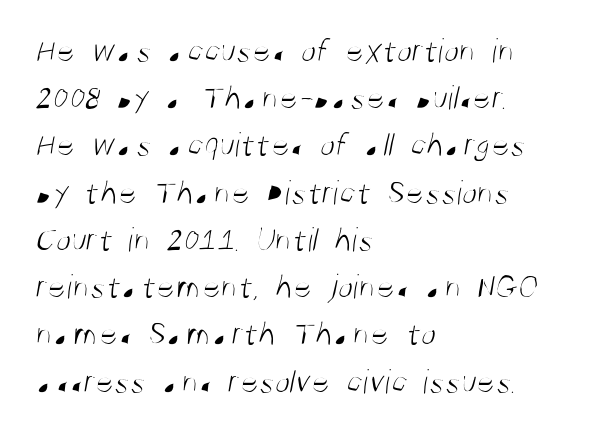
A light-to-regular cut is what we see here. If you drew a ruler down the left edge, every line would touch it. The leading is moderate, giving the passage an even texture. Font category for this specimen: sans-serif. The rendering uses natural spacing where letterforms have individual widths. A bare baseline throughout the passage.
